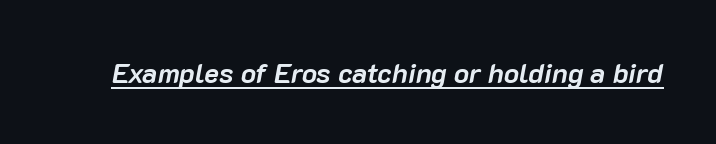
{"italic": "yes", "lean": "right", "slant_degrees": 10, "bold": "yes", "weight": "semibold", "width": "normal", "stroke_contrast": "low", "x_height": "medium", "monospaced": "no", "underline": "yes", "letter_spacing": "normal", "letter_spacing_em": 0.0, "glyph_px": 28}
